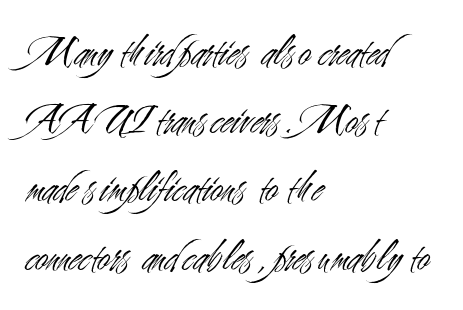
{"serif": "no", "bold": "no", "weight": "light", "width": "condensed", "stroke_contrast": "medium", "x_height": "small", "monospaced": "no", "underline": "no", "align": "left", "line_spacing": "normal", "line_spacing_ratio": 1.55, "letter_spacing": "normal", "letter_spacing_em": 0.0, "glyph_px": 44}
